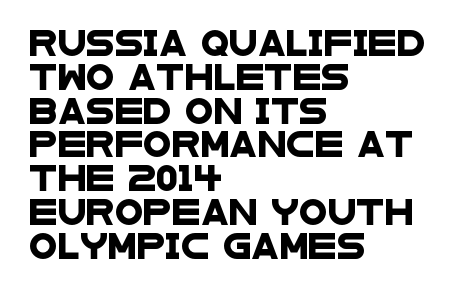
The horizontal fit of the characters is conventional and even. Visually the block forms a straight wall on the left and a jagged coastline on the right. The baseline area is clear. Vertically, the passage feels balanced, rows spaced as you'd expect.
